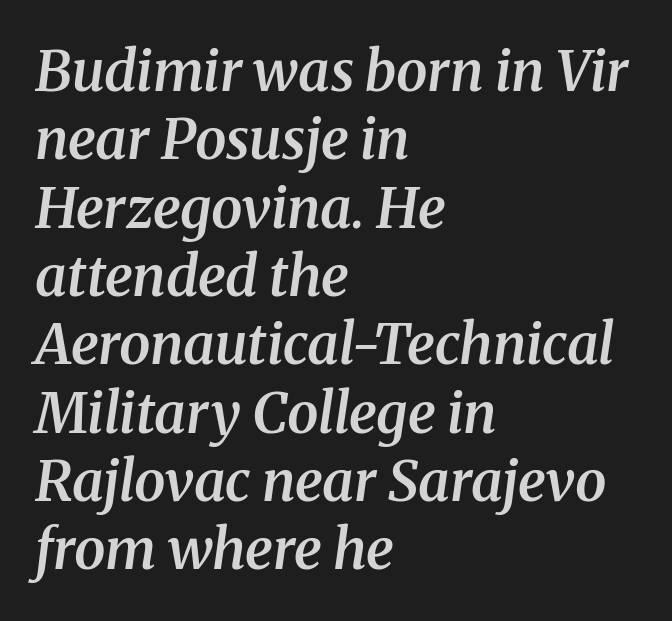
{"serif": "yes", "italic": "yes", "lean": "right", "slant_degrees": 8, "bold": "semi", "weight": "semibold", "width": "normal", "stroke_contrast": "medium", "x_height": "medium", "monospaced": "no", "underline": "no", "align": "left", "line_spacing_ratio": 1.22, "letter_spacing": "normal", "letter_spacing_em": 0.0, "glyph_px": 56}
